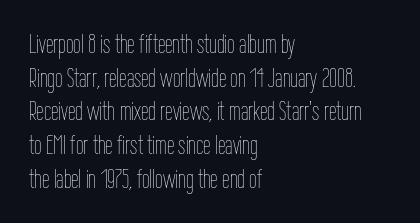
Q: Is the text bold? A: No.
Q: Is the text italic (slanted)? A: No, it is upright.
Q: Is the text underlined? A: No.
Q: How is the paragraph aligned? A: Left-aligned.
Q: Is the spacing between letters normal or unusually wide? A: Normal.
Q: Is the spacing between lines tight, normal or loose? A: Normal.
